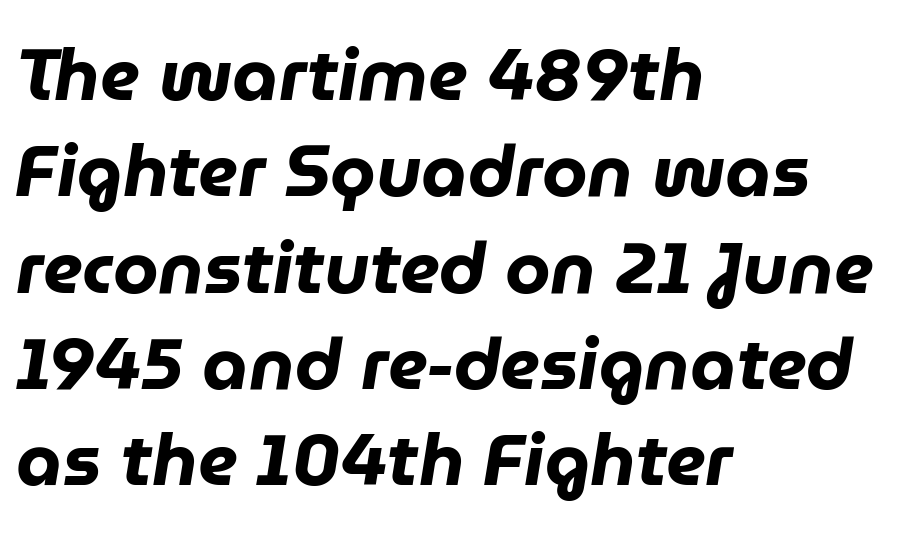
Q: Is the text bold? A: Yes.
Q: Is the text italic (slanted)? A: Yes, it leans right by about 9 degrees.
Q: Is the text underlined? A: No.
Q: How is the paragraph aligned? A: Left-aligned.
Q: Is the spacing between letters normal or unusually wide? A: Normal.
Q: Is the spacing between lines tight, normal or loose? A: Normal.
Q: Width (condensed, normal, or wide)? A: Normal.
Q: Stroke contrast? A: Low.
Q: x-height? A: Medium.
Q: Monospaced? A: No.
